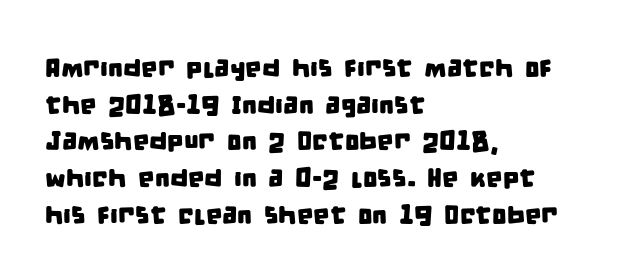
Tracking here is standard; glyphs follow each other at the usual distance. Line spacing here is normal. A bare baseline throughout the passage. Compared with a centered layout, this one pins lines to the left instead.
